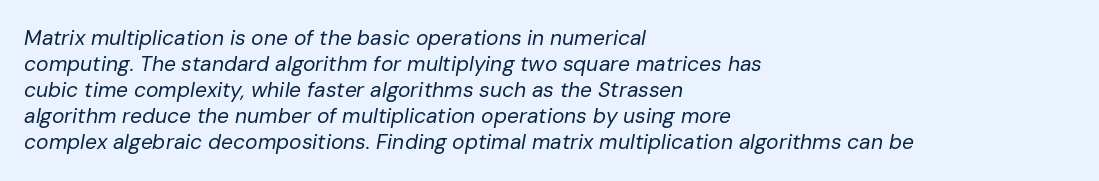
When letters slant like this, we call the style italic. Layout note: lines flush left. A typesetter would call this zero additional tracking. The cut favours lightness, reaching ordinary text weight at its darkest. The passage shown is not underscored anywhere.
